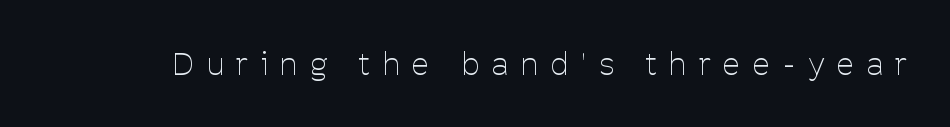
{"serif": "no", "italic": "no", "bold": "no", "weight": "thin", "width": "condensed", "stroke_contrast": "low", "x_height": "medium", "monospaced": "no", "underline": "no", "letter_spacing": "wide", "letter_spacing_em": 0.41, "glyph_px": 31}
